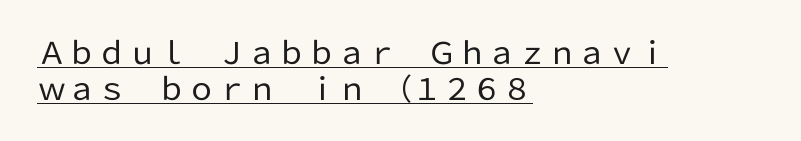
The image shows 30 px regular-weight sans-serif type, upright; set left-aligned, line spacing 1.2x, normal letter spacing, underlined; low stroke contrast and a medium x-height.
